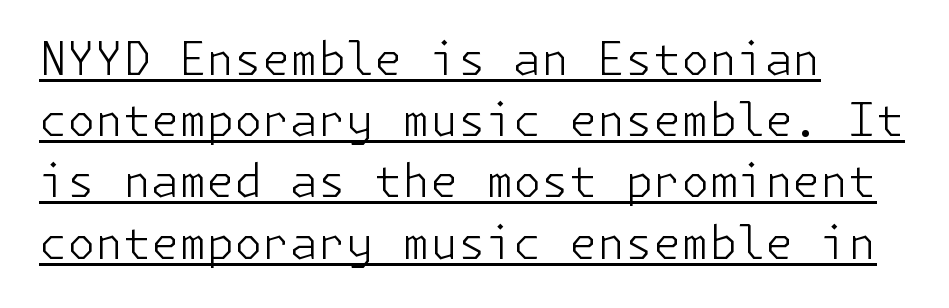
Q: Is the text bold? A: No.
Q: Is the text italic (slanted)? A: No, it is upright.
Q: Is the typeface a serif or a sans-serif typeface? A: Sans-serif.
Q: Is the text underlined? A: Yes.
Q: How is the paragraph aligned? A: Left-aligned.
Q: Is the spacing between letters normal or unusually wide? A: Normal.
Q: Is the spacing between lines tight, normal or loose? A: Normal.
Q: Width (condensed, normal, or wide)? A: Normal.
Q: Stroke contrast? A: Low.
Q: x-height? A: Medium.
